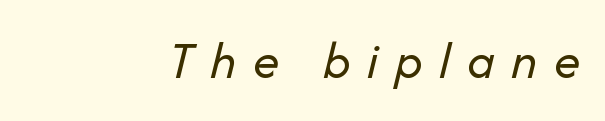
Letters rest on an invisible, unmarked baseline. The strokes are not fattened; the text isn't bold. The letters are slanted; this is an italic face. The rendering inserts visible extra space after every character. Line endings align vertically; line beginnings do not.
